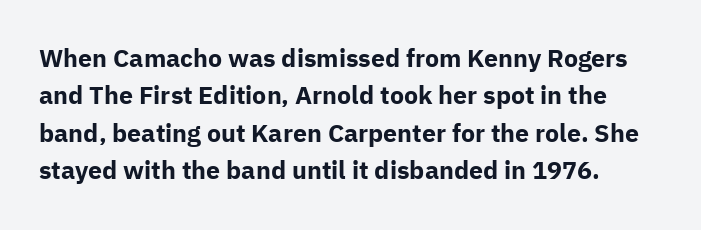
{"italic": "no", "bold": "yes", "underline": "no", "line_spacing": "normal", "line_spacing_ratio": 1.5, "letter_spacing": "normal", "letter_spacing_em": 0.0, "glyph_px": 25}
